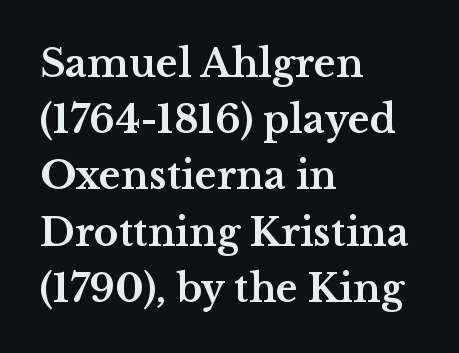
{"serif": "yes", "italic": "no", "bold": "yes", "weight": "bold", "width": "wide", "stroke_contrast": "medium", "x_height": "medium", "monospaced": "no", "underline": "no", "align": "left", "line_spacing": "normal", "line_spacing_ratio": 1.48, "letter_spacing": "normal", "letter_spacing_em": 0.0, "glyph_px": 38}
